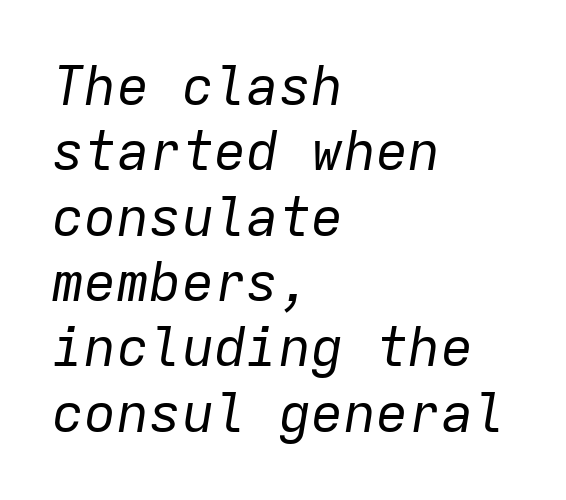
{"italic": "yes", "lean": "right", "slant_degrees": 9, "bold": "no", "weight": "regular", "width": "normal", "stroke_contrast": "low", "x_height": "medium", "monospaced": "yes", "underline": "no", "align": "left", "line_spacing_ratio": 1.21, "letter_spacing": "normal", "letter_spacing_em": 0.0, "glyph_px": 54}
